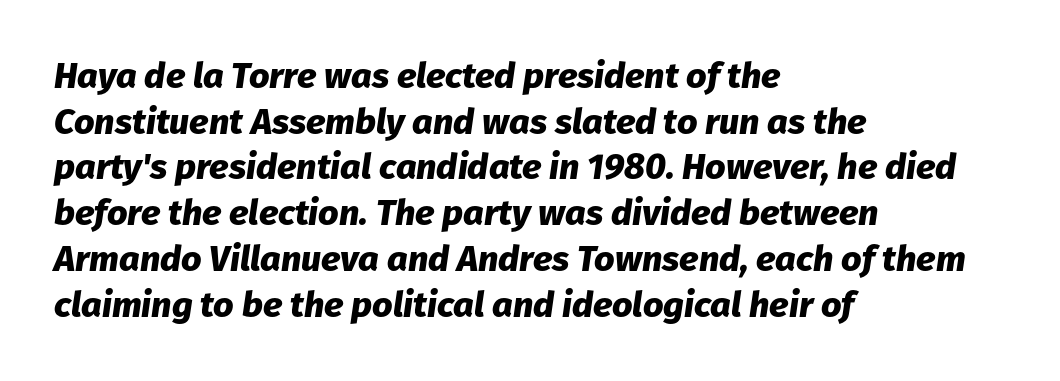
{"italic": "yes", "lean": "right", "slant_degrees": 8, "bold": "yes", "weight": "heavy", "width": "normal", "stroke_contrast": "low", "x_height": "medium", "monospaced": "no", "underline": "no", "align": "left", "line_spacing": "normal", "line_spacing_ratio": 1.27, "letter_spacing": "normal", "letter_spacing_em": 0.0, "glyph_px": 36}
